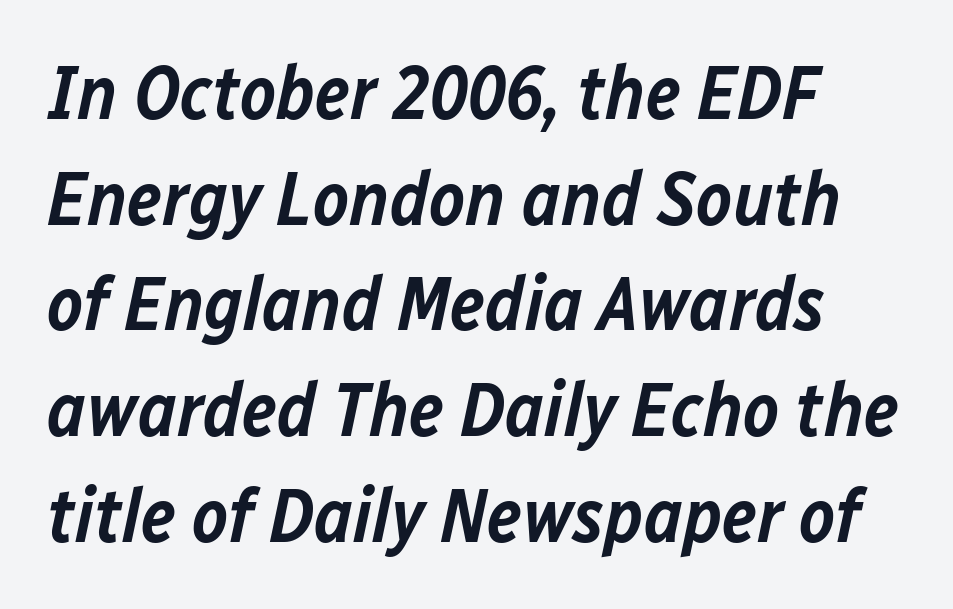
The strokes are fattened partway — semibold, not bold. Honestly, the letter spacing is just normal — you wouldn't notice it. Character widths vary here, with narrow letters taking less room than wide ones. Plain, unruled lines of type.
